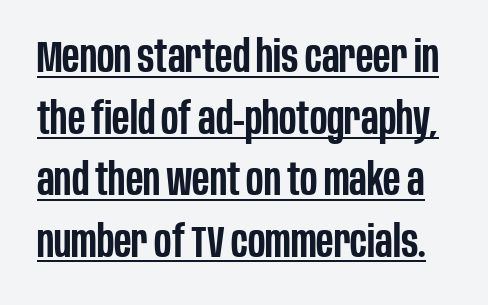
{"serif": "no", "italic": "no", "bold": "semi", "weight": "semibold", "width": "condensed", "stroke_contrast": "low", "x_height": "large", "monospaced": "no", "underline": "yes", "line_spacing": "normal", "line_spacing_ratio": 1.4, "letter_spacing": "normal", "letter_spacing_em": 0.0, "glyph_px": 44}
